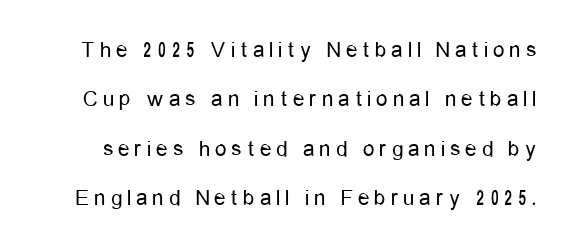
{"italic": "no", "bold": "no", "underline": "no", "line_spacing": "loose", "line_spacing_ratio": 2.15, "letter_spacing": "wide", "letter_spacing_em": 0.22, "glyph_px": 23}
